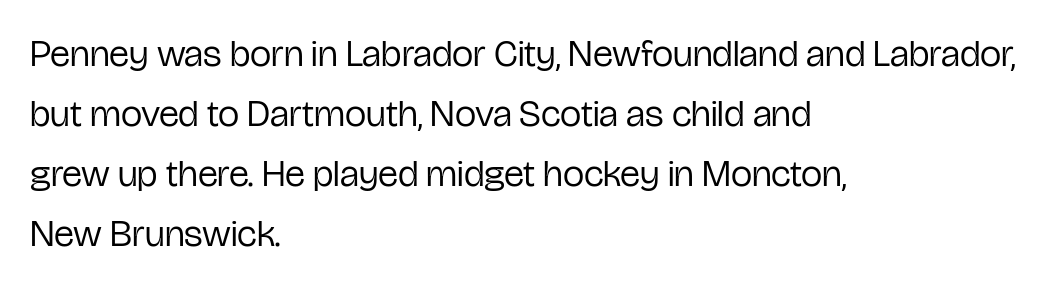
Q: Is the text bold? A: No.
Q: Is the text italic (slanted)? A: No, it is upright.
Q: Is the typeface a serif or a sans-serif typeface? A: Sans-serif.
Q: Is the text underlined? A: No.
Q: How is the paragraph aligned? A: Left-aligned.
Q: Is the spacing between letters normal or unusually wide? A: Normal.
Q: Is the spacing between lines tight, normal or loose? A: Normal.
Q: Width (condensed, normal, or wide)? A: Condensed.
Q: Stroke contrast? A: Low.
Q: x-height? A: Medium.
Q: Monospaced? A: No.
